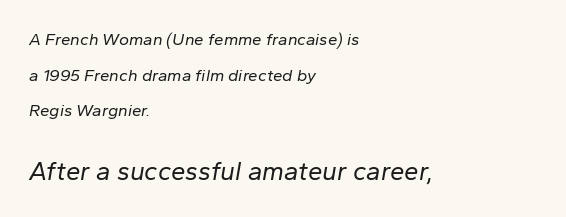
Q: Is the text bold? A: No.
Q: Is the text italic (slanted)? A: Yes, it leans right by about 10 degrees.
Q: Is the text underlined? A: No.
Q: How is the paragraph aligned? A: Left-aligned.
Q: Is the spacing between letters normal or unusually wide? A: Normal.
Q: Is the spacing between lines tight, normal or loose? A: Loose.
Q: Which block of text is set in a larger size, the first (top) or the second (bottom)? A: The second (bottom) one.
